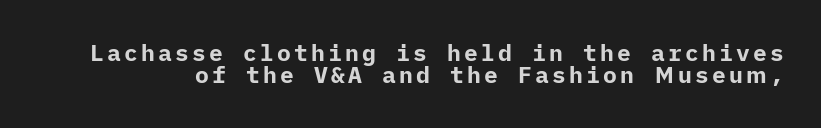
Q: Is the text bold? A: Yes.
Q: Is the text italic (slanted)? A: No, it is upright.
Q: Is the text underlined? A: No.
Q: Is the spacing between lines tight, normal or loose? A: Tight.
